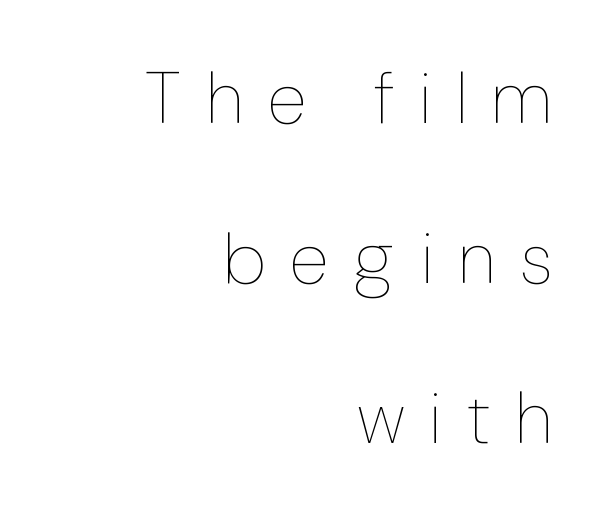
The strokes carry an ordinary text weight at most. How are the letters spaced? Widely, with obvious added tracking. Airy leading. The lines are quadded right. The space directly below the letters is spotless.
